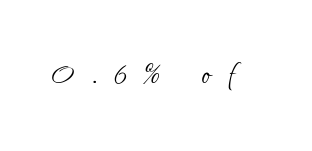
Q: Is the text bold? A: No.
Q: Is the text italic (slanted)? A: Yes.
Q: Is the typeface a serif or a sans-serif typeface? A: Sans-serif.
Q: Is the text underlined? A: No.
Q: Is the spacing between letters normal or unusually wide? A: Unusually wide.
Q: Width (condensed, normal, or wide)? A: Condensed.
Q: Stroke contrast? A: Low.
Q: x-height? A: Small.
Q: Monospaced? A: No.
